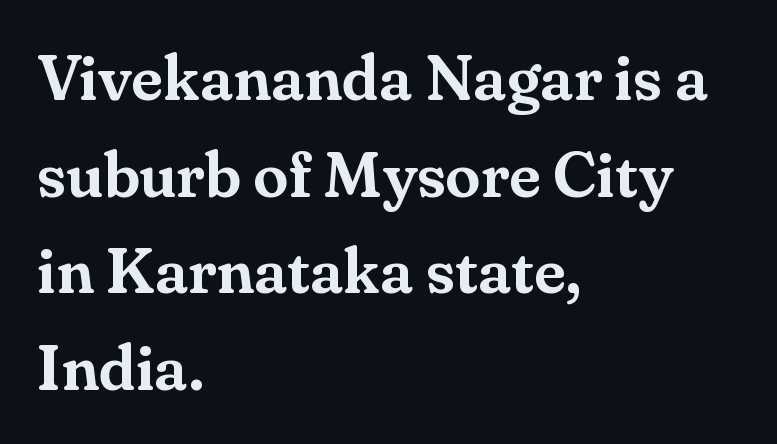
No extra tracking has been applied to these lines. These lines were composed using upright roman letters. Is this a fixed-width face? No — the glyphs have proportional, varying widths. The designer went with a serif here, giving each stem small feet. Quick note: interline space is typical.
